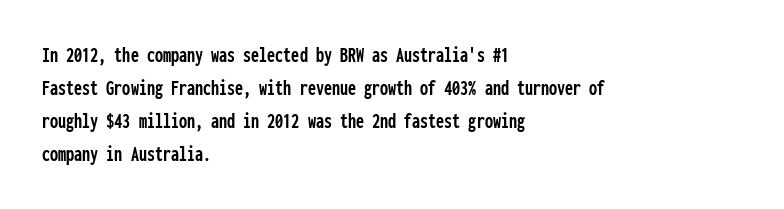
The block of text has a typical density, with ordinary space between rows. Tracking here is standard; glyphs follow each other at the usual distance. The strip under each line holds only bare page. The lettering holds an erect, upright posture throughout. Teacher's note: observe the even left margin — that is flush-left alignment.
